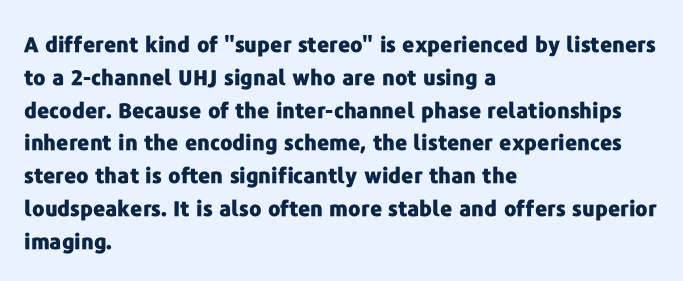
{"italic": "no", "bold": "yes", "underline": "no", "align": "left", "line_spacing": "normal", "line_spacing_ratio": 1.56, "letter_spacing": "normal", "letter_spacing_em": 0.0, "glyph_px": 21}
